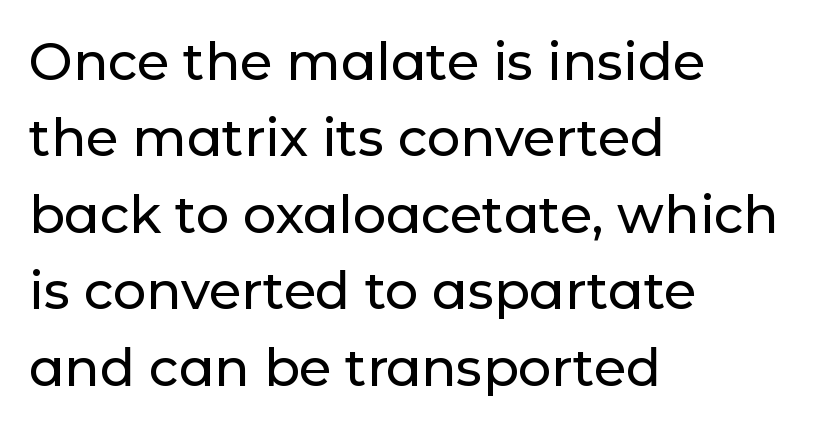
To sum up the face: it is a sans, with no serifs. Rows of type keep a routine distance in the vertical direction. The type sits square on the baseline with zero lean. This sample has the flowing, uneven cadence of proportional lettering. This rendering leaves character spacing at its baseline value.
